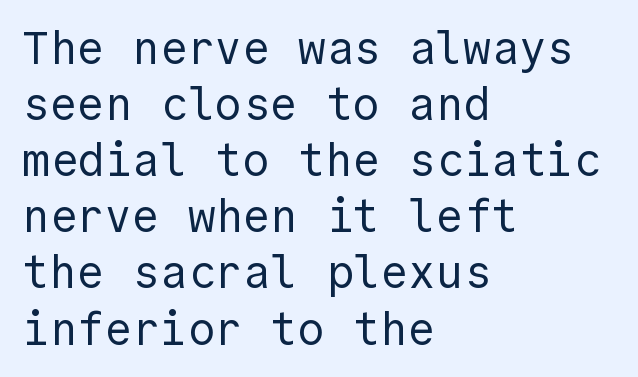
The image shows 46 px regular-weight sans-serif type, upright; set left-aligned, line spacing 1.22x, normal letter spacing, not underlined; a medium x-height.
